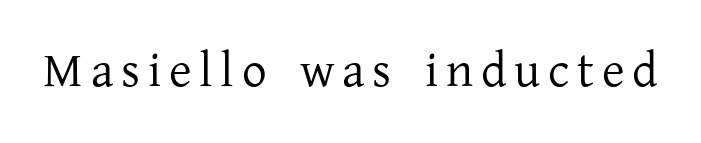
The image shows 49 px regular-weight serif type, upright; set not underlined; low stroke contrast and a medium x-height.
